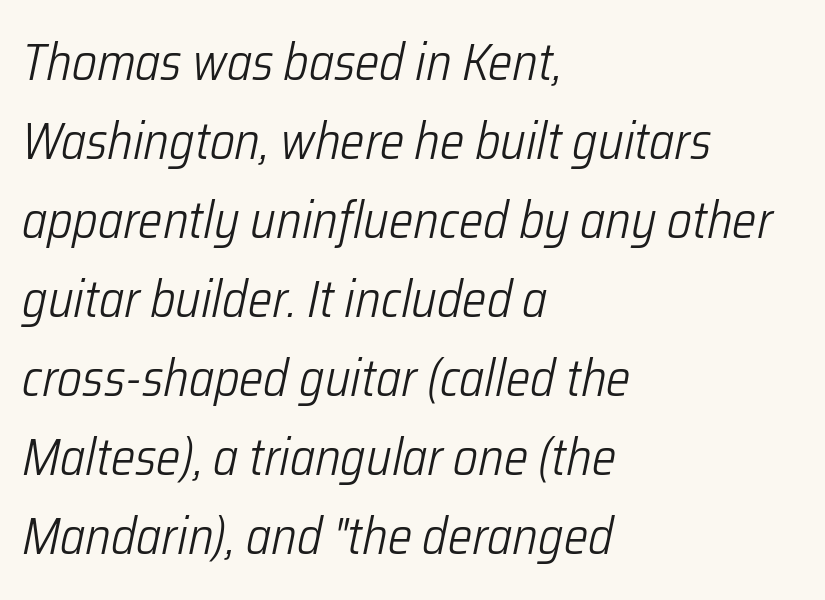
{"italic": "yes", "lean": "right", "slant_degrees": 12, "bold": "no", "weight": "light", "width": "condensed", "stroke_contrast": "low", "x_height": "medium", "monospaced": "no", "underline": "no", "align": "left", "line_spacing": "normal", "line_spacing_ratio": 1.55, "letter_spacing": "normal", "letter_spacing_em": 0.0, "glyph_px": 51}
